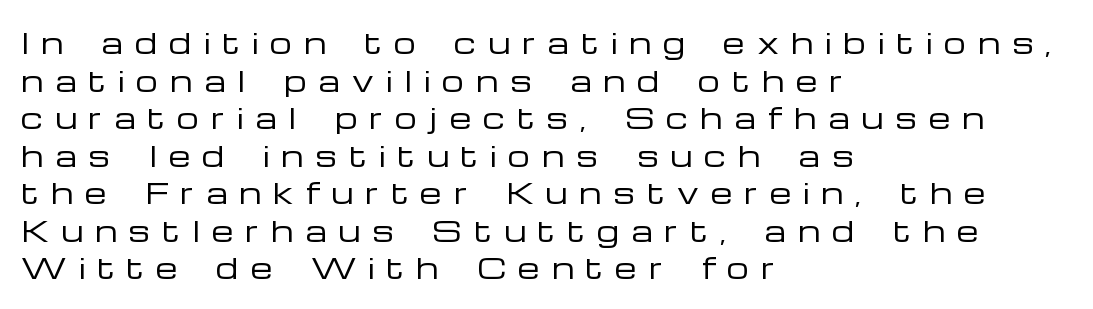
Q: Is the text bold? A: No.
Q: Is the text italic (slanted)? A: No, it is upright.
Q: Is the typeface a serif or a sans-serif typeface? A: Sans-serif.
Q: Is the text underlined? A: No.
Q: How is the paragraph aligned? A: Left-aligned.
Q: Is the spacing between letters normal or unusually wide? A: Unusually wide.
Q: Is the spacing between lines tight, normal or loose? A: Normal.
Q: Width (condensed, normal, or wide)? A: Wide.
Q: Stroke contrast? A: Low.
Q: x-height? A: Medium.
Q: Monospaced? A: No.
